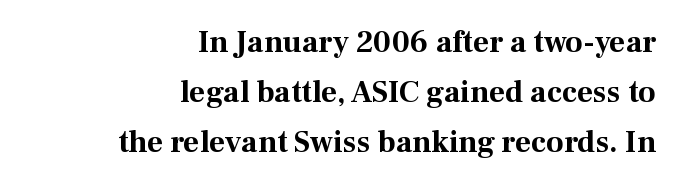
The characters look thick and weighty, a clear bold. The vertical gap from one line to the next is medium. Each letter keeps its own natural width here, so spacing adapts to shape. Between one letter and the next there's only the usual sliver of space.
